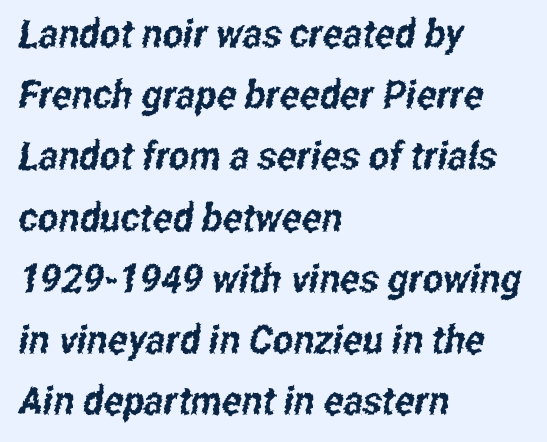
Q: Is the typeface a serif or a sans-serif typeface? A: Sans-serif.
Q: Is the text underlined? A: No.
Q: How is the paragraph aligned? A: Left-aligned.
Q: Is the spacing between letters normal or unusually wide? A: Normal.
Q: Is the spacing between lines tight, normal or loose? A: Normal.
Q: Width (condensed, normal, or wide)? A: Condensed.
Q: Stroke contrast? A: Low.
Q: x-height? A: Medium.
Q: Monospaced? A: No.
